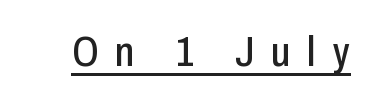
The image shows 43 px condensed sans-serif type, upright; set unusually wide letter spacing (+0.4 em), underlined; low stroke contrast and a medium x-height.
